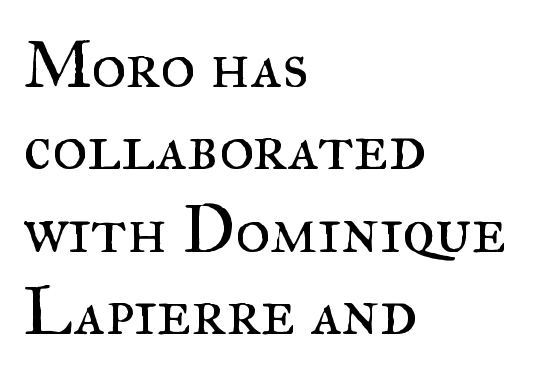
{"serif": "yes", "italic": "no", "bold": "no", "weight": "regular", "width": "normal", "stroke_contrast": "medium", "x_height": "small", "monospaced": "no", "underline": "no", "align": "left", "line_spacing_ratio": 1.23, "letter_spacing": "normal", "letter_spacing_em": 0.0, "glyph_px": 67}
